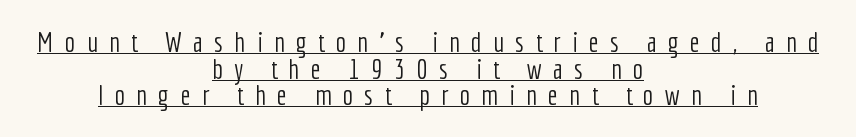
The image shows 28 px light, condensed sans-serif type, upright; set centered, tight line spacing (0.95x), unusually wide letter spacing (+0.4 em), underlined; low stroke contrast and a medium x-height.
